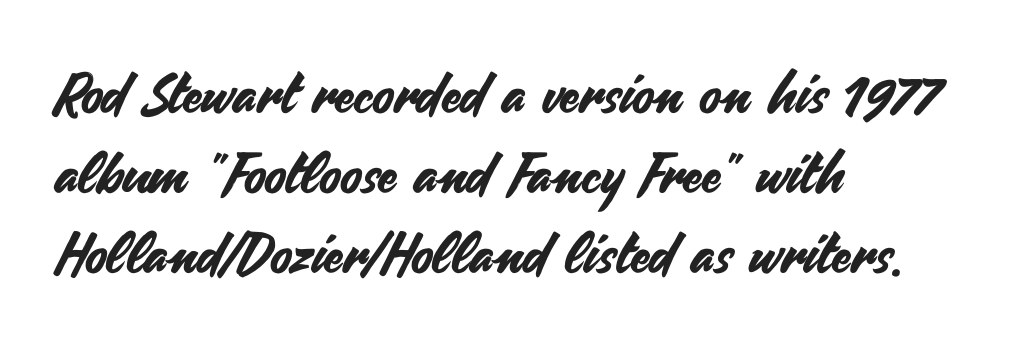
The image shows 56 px sans-serif type; set left-aligned, normal line spacing (1.43x), normal letter spacing, not underlined; medium stroke contrast and a small x-height.
